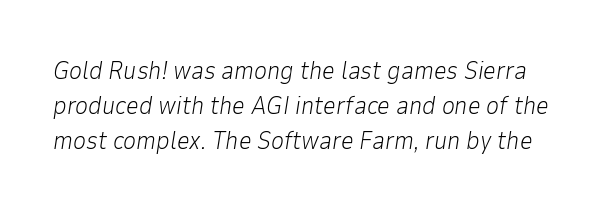
The vertical gap from one line to the next is medium. Is the letter spacing exaggerated? No — it looks like the ordinary default. Does the lettering tilt? It does — this is italic. Each stroke keeps to a modest, everyday thickness or less. A bare baseline throughout the passage.
